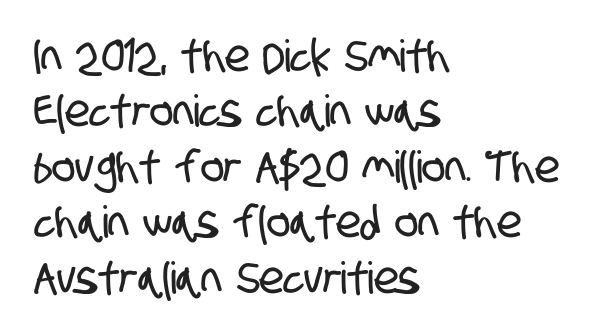
The image shows 44 px condensed sans-serif type; set left-aligned, normal line spacing (1.26x), normal letter spacing, not underlined; low stroke contrast and a large x-height.
